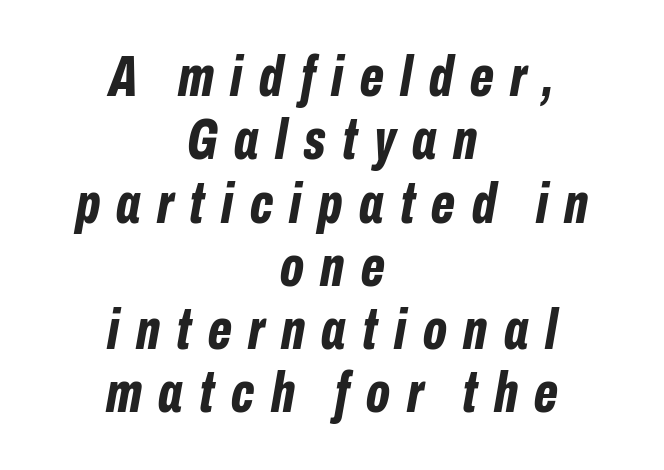
The image shows 57 px bold, condensed type, italic (leaning right); set centered, tight line spacing (1.11x), unusually wide letter spacing (+0.29 em), not underlined; low stroke contrast and a medium x-height.
